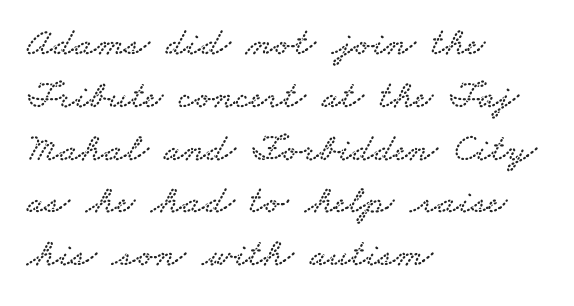
Q: Is the text underlined? A: No.
Q: How is the paragraph aligned? A: Left-aligned.
Q: Is the spacing between letters normal or unusually wide? A: Normal.
Q: Is the spacing between lines tight, normal or loose? A: Normal.
Q: Width (condensed, normal, or wide)? A: Wide.
Q: Stroke contrast? A: Low.
Q: x-height? A: Small.
Q: Monospaced? A: No.
